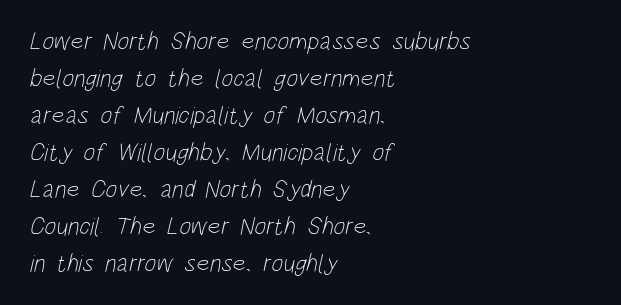
Q: Is the text bold? A: No.
Q: Is the text underlined? A: No.
Q: How is the paragraph aligned? A: Left-aligned.
Q: Is the spacing between letters normal or unusually wide? A: Normal.
Q: Is the spacing between lines tight, normal or loose? A: Normal.
